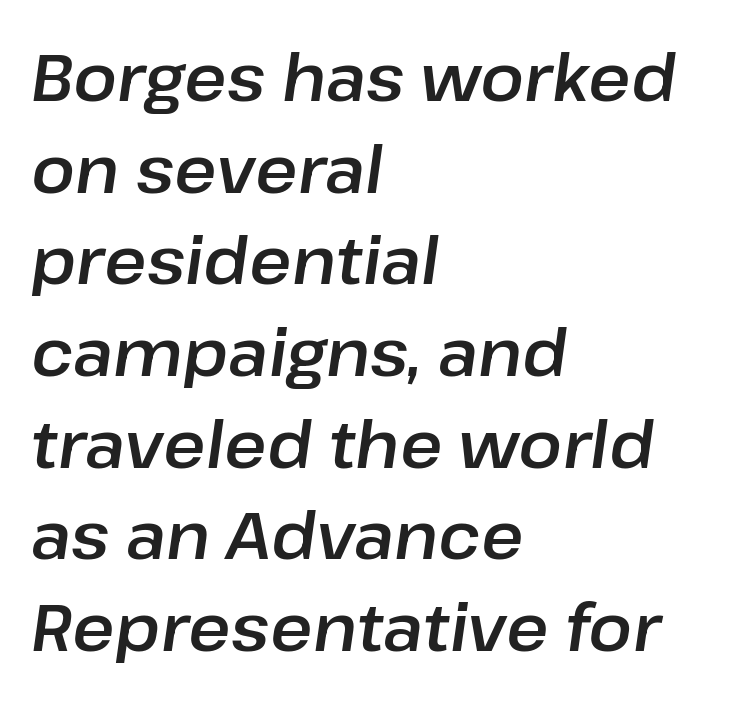
The image shows 65 px text type, italic (leaning right); set left-aligned, normal line spacing (1.41x), normal letter spacing, not underlined; low stroke contrast and a medium x-height.
